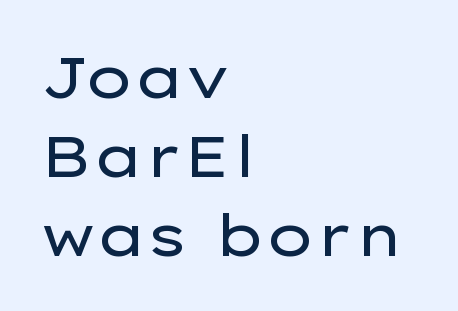
The image shows 58 px regular-weight, wide sans-serif type, upright; set left-aligned, normal line spacing (1.36x), normal letter spacing, not underlined; low stroke contrast and a medium x-height.
